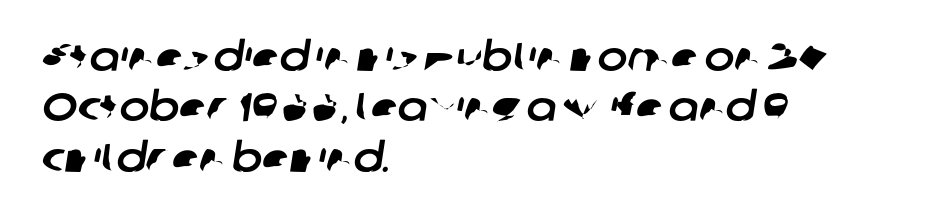
Each row of text sits above clean, open space. Here the glyphs are tracked normally, forming tight word shapes. The paragraph has a hard left edge and a soft right edge. You can tell from the bare stems that sans-serif type was used.
